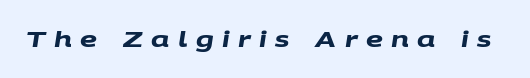
{"bold": "yes", "underline": "no", "letter_spacing": "wide", "letter_spacing_em": 0.4, "glyph_px": 21}
